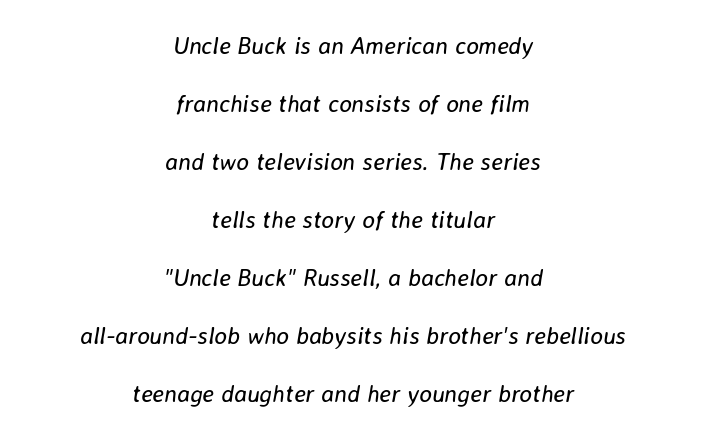
The image shows 24 px text type, italic (leaning right); set centered, loose line spacing (2.42x), normal letter spacing, not underlined.
